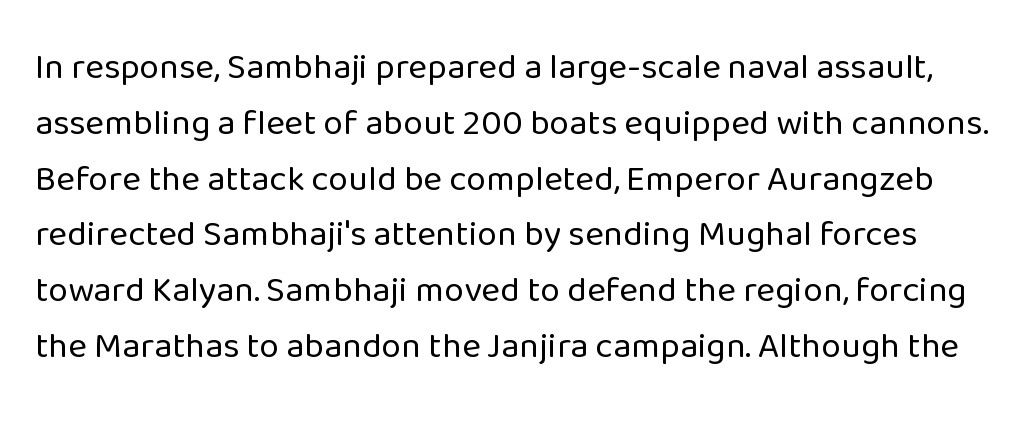
The block of text has a typical density, with ordinary space between rows. No heavy texture on the line: the type isn't bold. The type family on display is of the sans-serif kind. Think of a printed novel: that variable character pitch is what you see here. Type without underlining.
